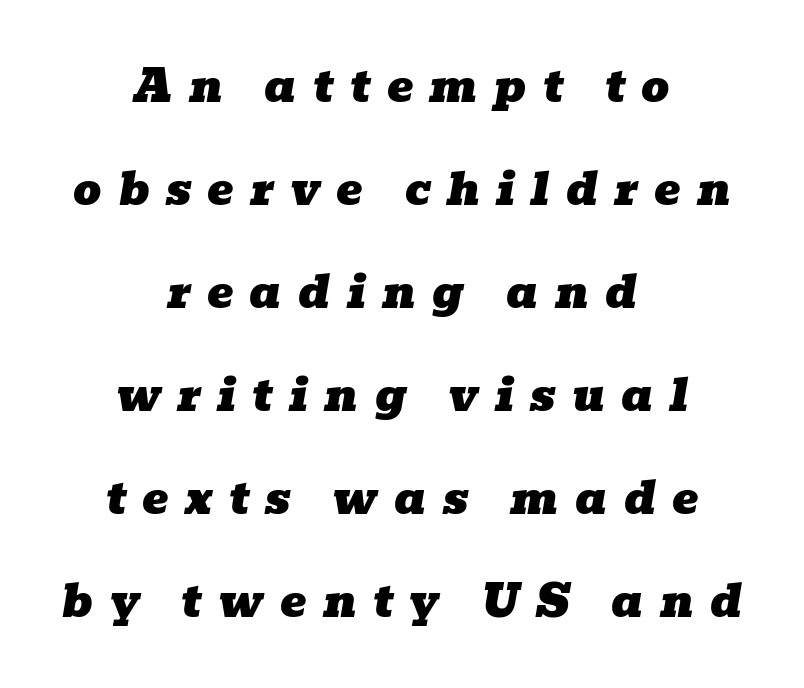
The letters are spread apart with noticeably loose tracking. Each row of text sits above clean, open space. Tall strokes in this sample are angled rather than plumb. Serif or sans? Serif — the stroke terminals have little feet.
